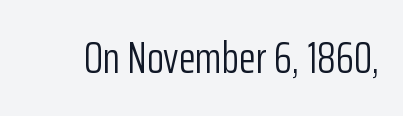
The image shows 44 px light, condensed sans-serif type, upright; set normal letter spacing, not underlined; low stroke contrast and a medium x-height.
